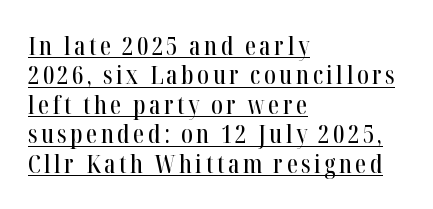
Leftover space on each line is placed entirely after the last word. Nope, not italic — everything's standing straight. In designer terms, the underline attribute is active on this setting.
